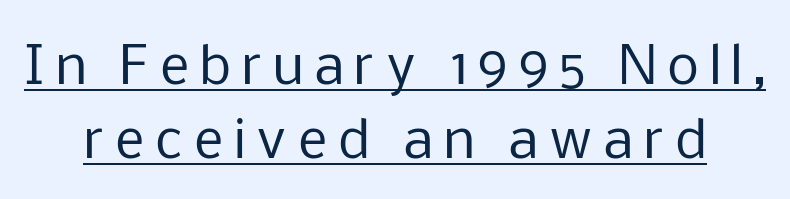
{"serif": "no", "italic": "no", "bold": "no", "weight": "regular", "width": "normal", "stroke_contrast": "low", "x_height": "medium", "monospaced": "no", "underline": "yes", "line_spacing": "normal", "line_spacing_ratio": 1.46, "letter_spacing": "wide", "letter_spacing_em": 0.21, "glyph_px": 51}
